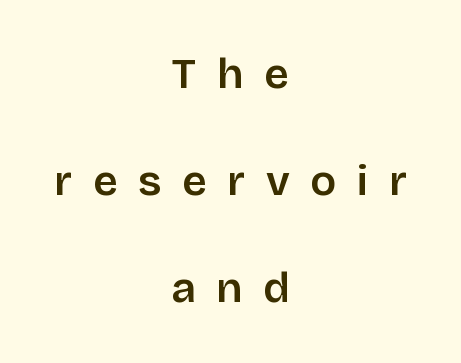
Q: Is the text italic (slanted)? A: No, it is upright.
Q: Is the typeface a serif or a sans-serif typeface? A: Sans-serif.
Q: Is the text underlined? A: No.
Q: How is the paragraph aligned? A: Centered.
Q: Is the spacing between letters normal or unusually wide? A: Unusually wide.
Q: Is the spacing between lines tight, normal or loose? A: Loose.
Q: Width (condensed, normal, or wide)? A: Normal.
Q: Stroke contrast? A: Low.
Q: x-height? A: Large.
Q: Monospaced? A: No.
